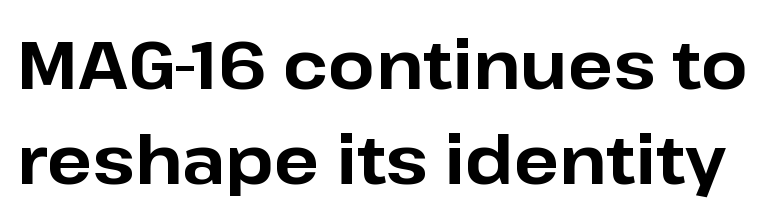
Q: Is the text bold? A: Yes.
Q: Is the text italic (slanted)? A: No, it is upright.
Q: Is the typeface a serif or a sans-serif typeface? A: Sans-serif.
Q: Is the text underlined? A: No.
Q: Is the spacing between letters normal or unusually wide? A: Normal.
Q: Is the spacing between lines tight, normal or loose? A: Normal.
Q: Width (condensed, normal, or wide)? A: Normal.
Q: Stroke contrast? A: Low.
Q: x-height? A: Medium.
Q: Monospaced? A: No.
